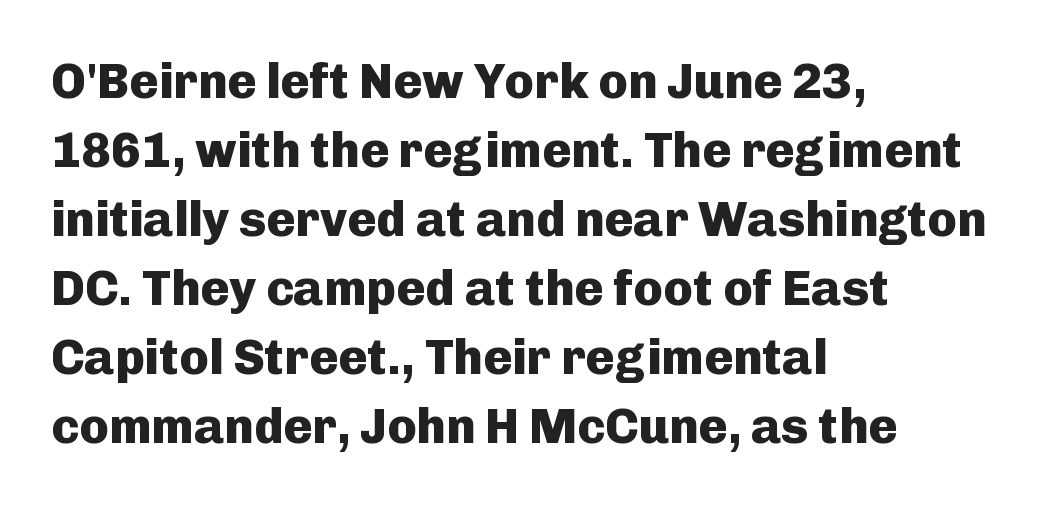
The image shows 49 px heavy sans-serif type, upright; set left-aligned, normal line spacing (1.41x), normal letter spacing, not underlined; low stroke contrast and a medium x-height.
